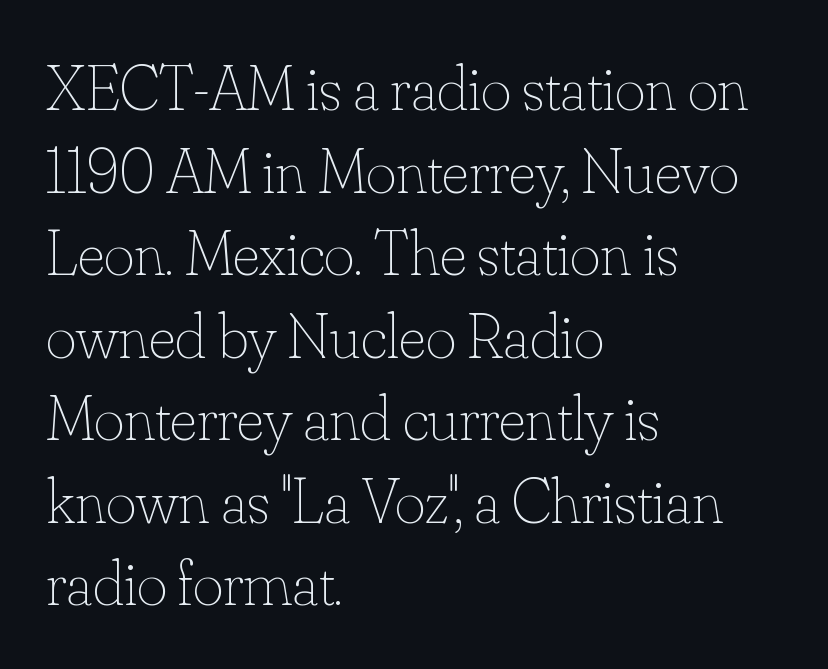
The image shows 65 px thin type, upright; set left-aligned, normal line spacing (1.27x), normal letter spacing, not underlined; low stroke contrast and a small x-height.
